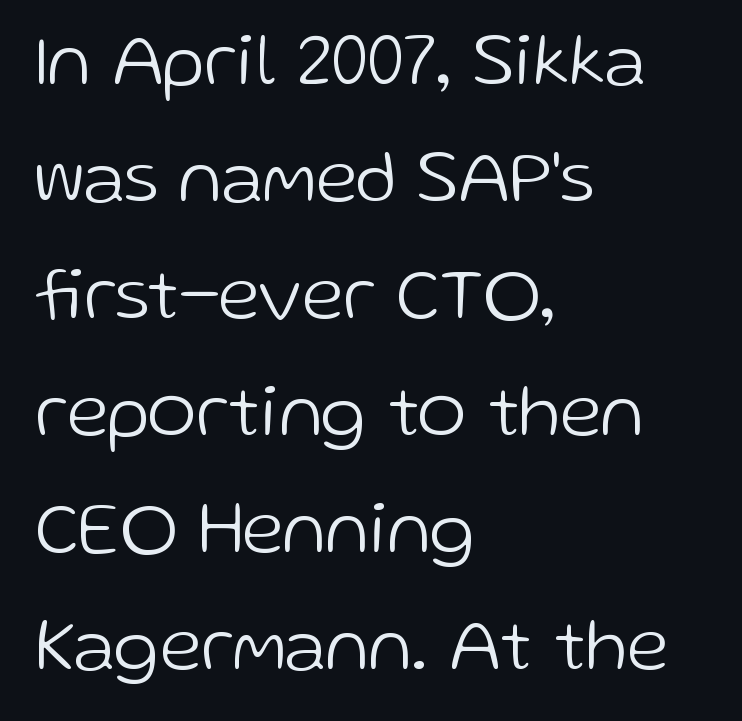
Compared with a centered layout, this one pins lines to the left instead. The type sits square on the baseline with zero lean. Letter spacing: default. Here the designer chose a conventional face with non-uniform glyph widths.
